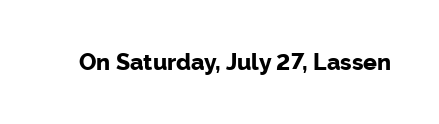
{"italic": "no", "bold": "yes", "underline": "no", "letter_spacing": "normal", "letter_spacing_em": 0.0, "glyph_px": 23}
